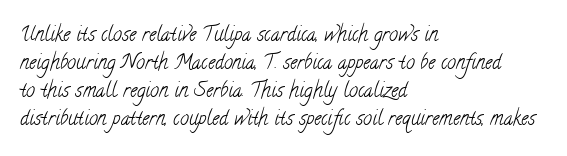
Compared with a centered layout, this one pins lines to the left instead. Tracking here is standard; glyphs follow each other at the usual distance. Nobody drew a line under any word here. Weight: regular or lighter. These lines sit exactly where default settings would place them.
